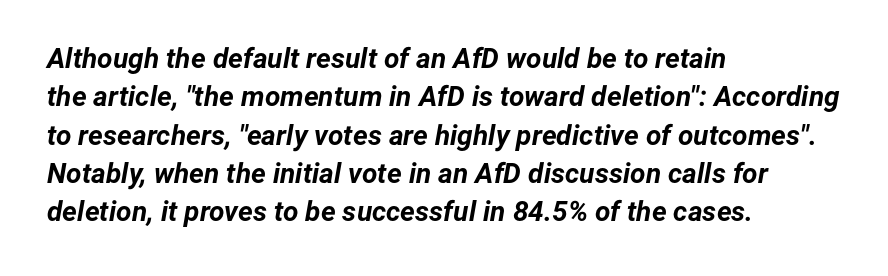
The image shows 28 px bold type, italic (leaning right); set left-aligned, normal line spacing (1.37x), normal letter spacing, not underlined; low stroke contrast and a medium x-height.
